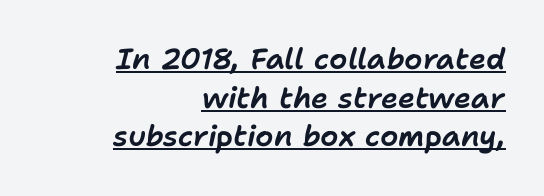
The image shows 29 px text type, italic (leaning right); set right-aligned, normal line spacing (1.33x), normal letter spacing, underlined; low stroke contrast and a medium x-height.
